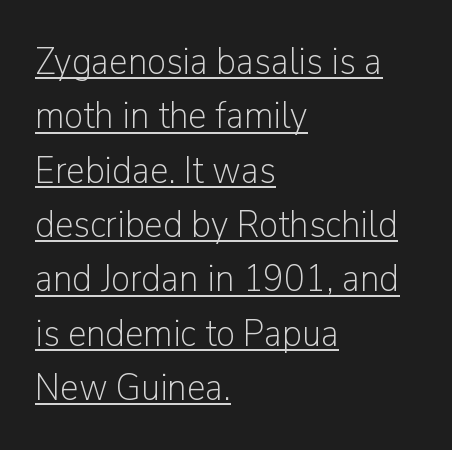
{"serif": "no", "italic": "no", "bold": "no", "weight": "light", "width": "normal", "stroke_contrast": "low", "x_height": "medium", "monospaced": "no", "underline": "yes", "align": "left", "line_spacing": "normal", "line_spacing_ratio": 1.43, "letter_spacing": "normal", "letter_spacing_em": 0.0, "glyph_px": 38}
